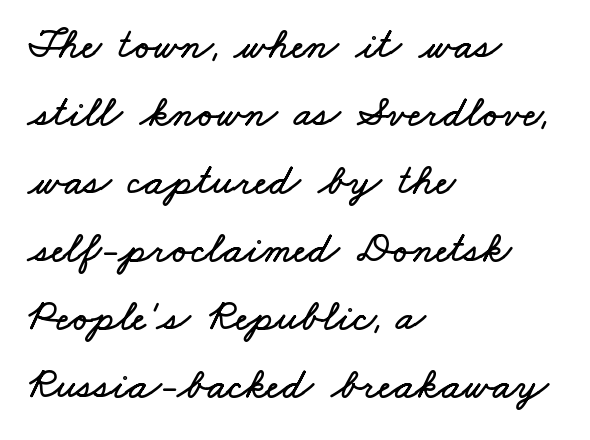
Q: Is the text underlined? A: No.
Q: How is the paragraph aligned? A: Left-aligned.
Q: Is the spacing between letters normal or unusually wide? A: Normal.
Q: Is the spacing between lines tight, normal or loose? A: Normal.
Q: Width (condensed, normal, or wide)? A: Wide.
Q: Stroke contrast? A: Low.
Q: x-height? A: Small.
Q: Monospaced? A: No.
